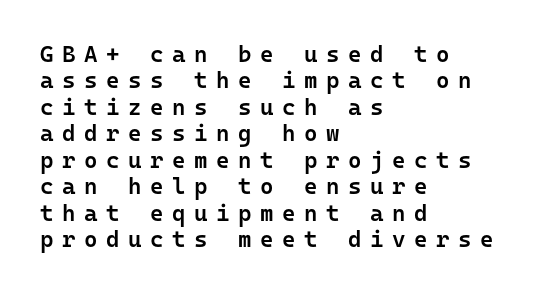
The image shows 23 px text type, upright; set left-aligned, tight line spacing (1.15x), unusually wide letter spacing (+0.37 em), not underlined.
